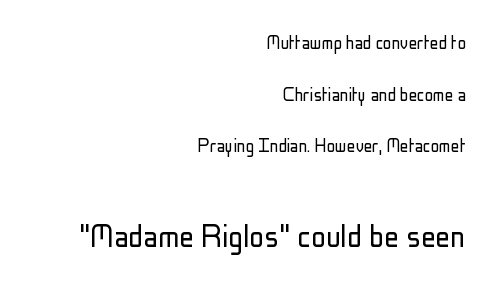
Q: Is the text bold? A: No.
Q: Is the text italic (slanted)? A: No, it is upright.
Q: Is the typeface a serif or a sans-serif typeface? A: Sans-serif.
Q: Is the text underlined? A: No.
Q: How is the paragraph aligned? A: Right-aligned.
Q: Is the spacing between letters normal or unusually wide? A: Normal.
Q: Is the spacing between lines tight, normal or loose? A: Loose.
Q: Which block of text is set in a larger size, the first (top) or the second (bottom)? A: The second (bottom) one.
Q: Width (condensed, normal, or wide)? A: Condensed.
Q: Stroke contrast? A: Low.
Q: x-height? A: Medium.
Q: Monospaced? A: No.
